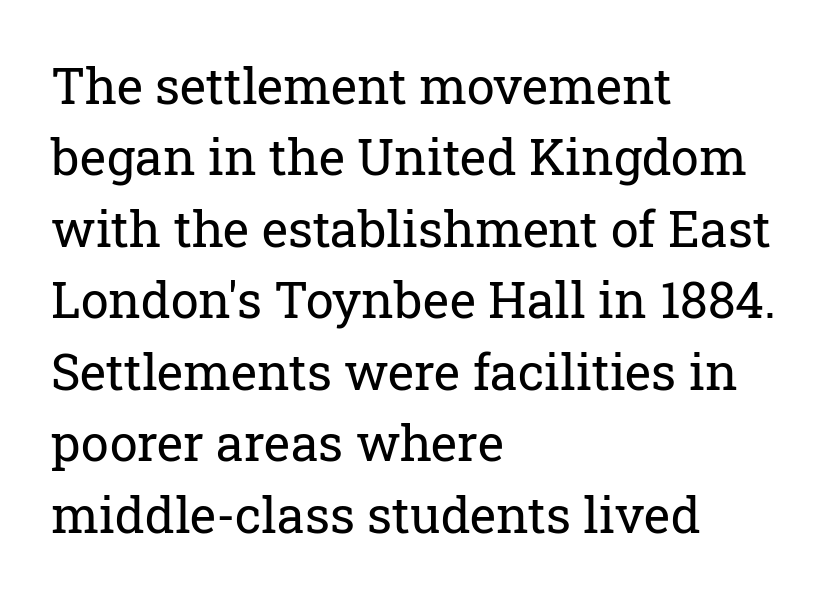
{"serif": "yes", "italic": "no", "bold": "no", "weight": "regular", "width": "normal", "stroke_contrast": "low", "x_height": "medium", "monospaced": "no", "underline": "no", "align": "left", "line_spacing": "normal", "line_spacing_ratio": 1.43, "letter_spacing": "normal", "letter_spacing_em": 0.0, "glyph_px": 50}
